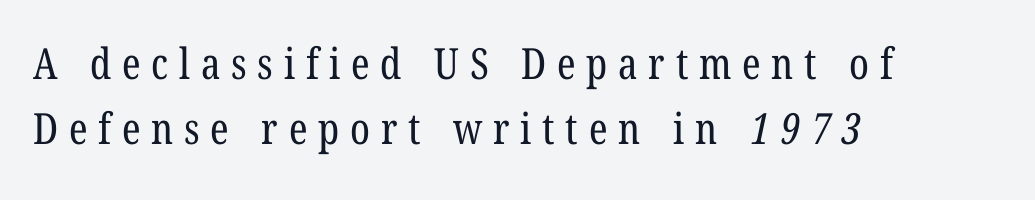
{"serif": "yes", "bold": "no", "weight": "regular", "width": "condensed", "stroke_contrast": "low", "x_height": "medium", "monospaced": "no", "underline": "no", "align": "left", "line_spacing": "normal", "line_spacing_ratio": 1.52, "letter_spacing": "wide", "letter_spacing_em": 0.25, "glyph_px": 43}
